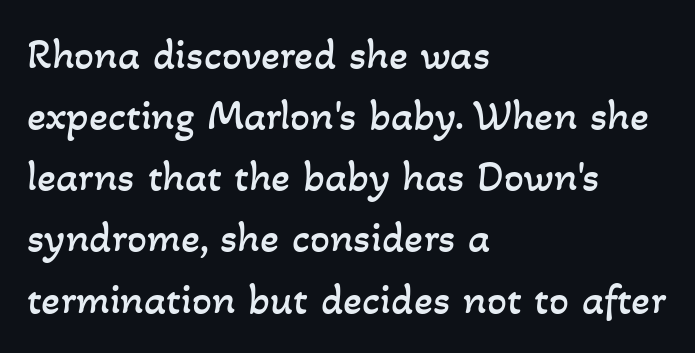
The image shows 44 px regular-weight type; set left-aligned, normal line spacing (1.39x), normal letter spacing, not underlined; low stroke contrast and a small x-height.
